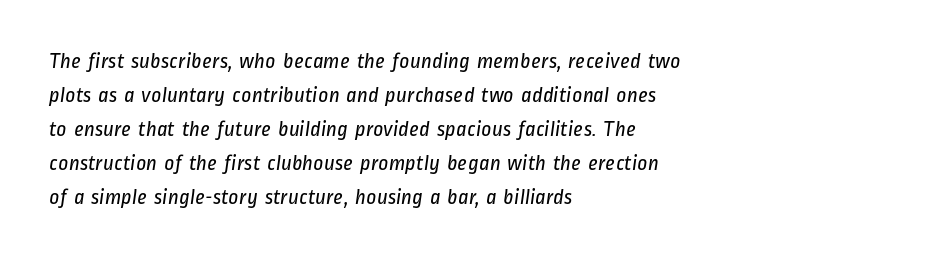
The image shows 22 px text type; set left-aligned, normal line spacing (1.54x), normal letter spacing, not underlined.
